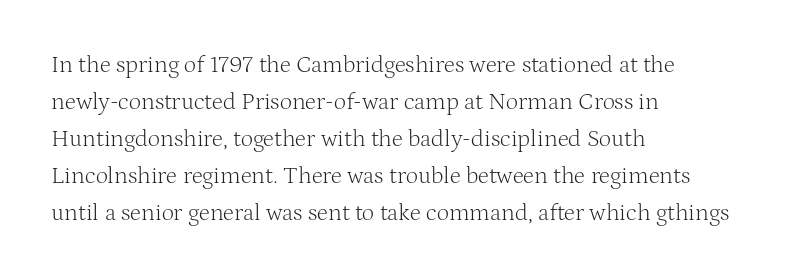
Vertical strokes here are truly vertical. Every row of glyphs begins at an identical x-position on the left. Between one letter and the next there's only the usual sliver of space. Only glyphs here, with clear space below each row.
